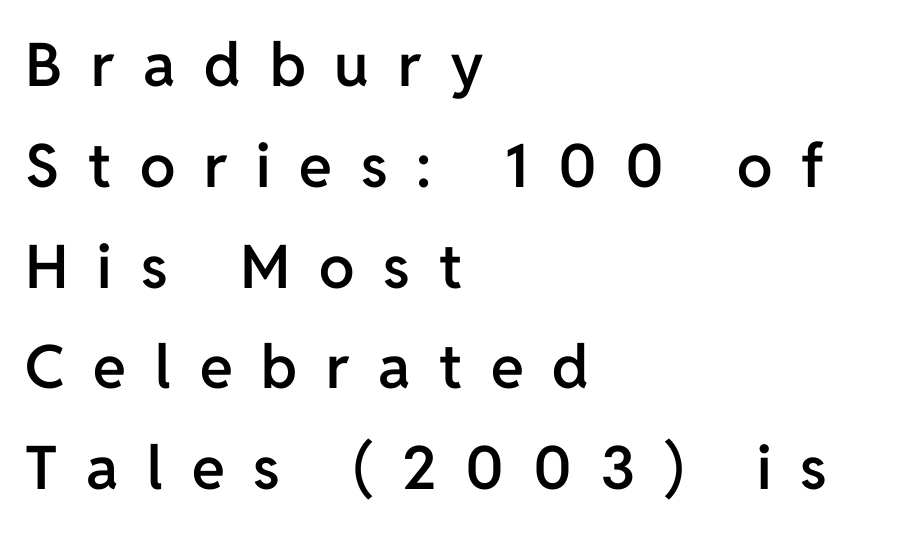
The image shows 60 px semibold sans-serif type, upright; set left-aligned, normal line spacing (1.68x), unusually wide letter spacing (+0.48 em), not underlined; low stroke contrast and a medium x-height.
